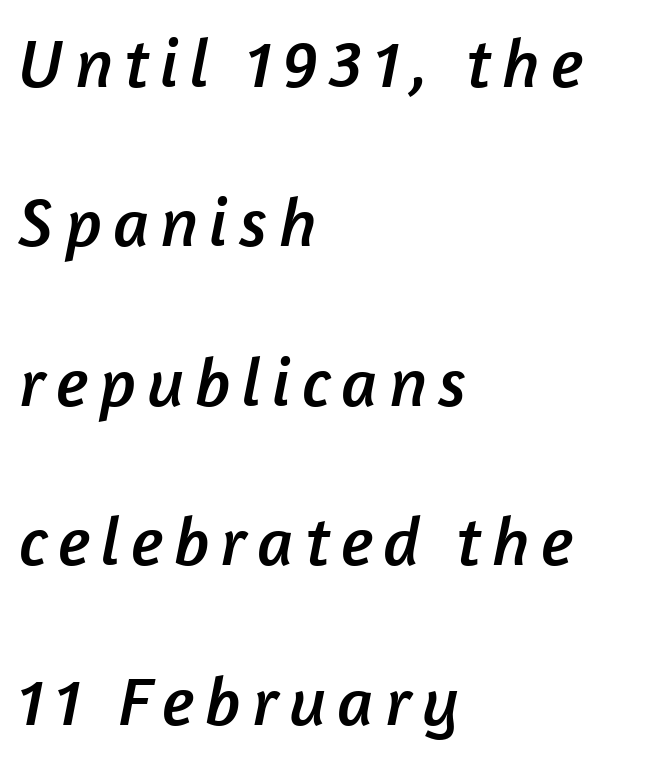
{"serif": "no", "width": "normal", "stroke_contrast": "low", "x_height": "medium", "monospaced": "no", "underline": "no", "align": "left", "line_spacing": "loose", "line_spacing_ratio": 2.31, "glyph_px": 69}
